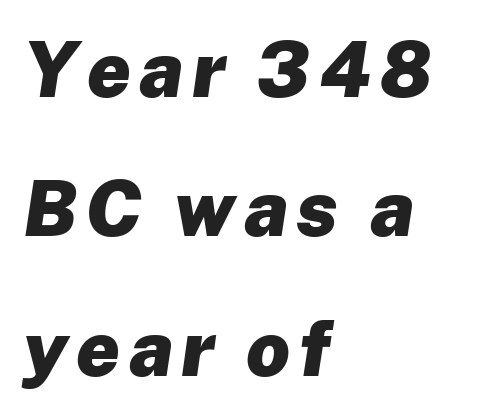
Q: Is the text bold? A: Yes.
Q: Is the text italic (slanted)? A: Yes, it leans right by about 8 degrees.
Q: Is the text underlined? A: No.
Q: How is the paragraph aligned? A: Left-aligned.
Q: Width (condensed, normal, or wide)? A: Normal.
Q: Stroke contrast? A: Low.
Q: x-height? A: Medium.
Q: Monospaced? A: No.
